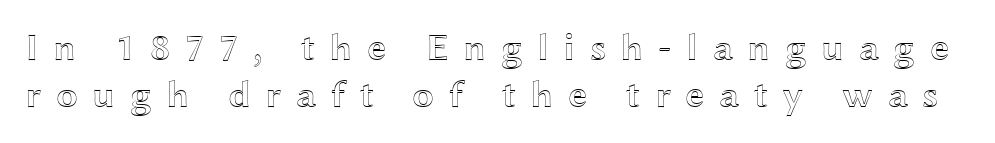
Q: Is the text italic (slanted)? A: No, it is upright.
Q: Is the text underlined? A: No.
Q: Is the spacing between letters normal or unusually wide? A: Unusually wide.
Q: Width (condensed, normal, or wide)? A: Wide.
Q: x-height? A: Medium.
Q: Monospaced? A: No.
